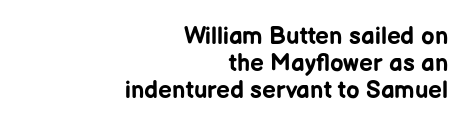
Q: Is the text bold? A: Yes.
Q: Is the text italic (slanted)? A: No, it is upright.
Q: Is the text underlined? A: No.
Q: How is the paragraph aligned? A: Right-aligned.
Q: Is the spacing between letters normal or unusually wide? A: Normal.
Q: Is the spacing between lines tight, normal or loose? A: Tight.
